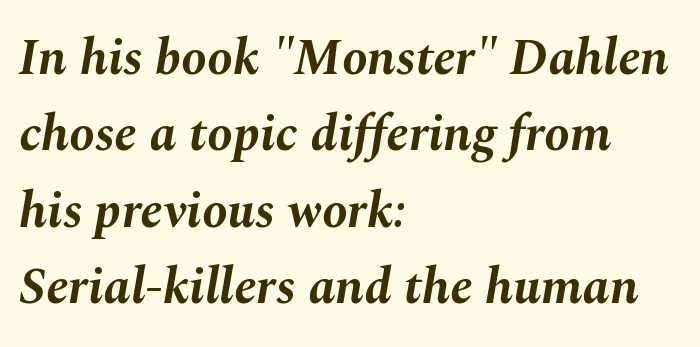
Q: Is the text bold? A: Yes.
Q: Is the text italic (slanted)? A: Yes, it leans right by about 10 degrees.
Q: Is the text underlined? A: No.
Q: How is the paragraph aligned? A: Left-aligned.
Q: Is the spacing between letters normal or unusually wide? A: Normal.
Q: Is the spacing between lines tight, normal or loose? A: Normal.
Q: Width (condensed, normal, or wide)? A: Normal.
Q: Stroke contrast? A: Medium.
Q: x-height? A: Medium.
Q: Monospaced? A: No.
